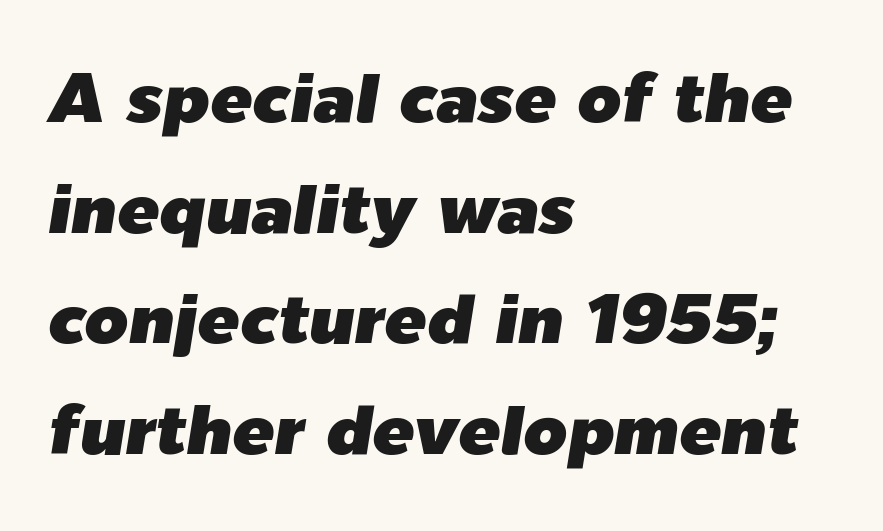
Q: Is the text italic (slanted)? A: Yes, it leans right by about 9 degrees.
Q: Is the text underlined? A: No.
Q: How is the paragraph aligned? A: Left-aligned.
Q: Is the spacing between letters normal or unusually wide? A: Normal.
Q: Is the spacing between lines tight, normal or loose? A: Normal.
Q: Width (condensed, normal, or wide)? A: Normal.
Q: Stroke contrast? A: Low.
Q: x-height? A: Medium.
Q: Monospaced? A: No.
